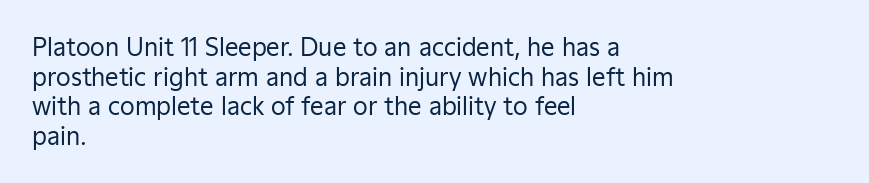
{"italic": "no", "bold": "no", "underline": "no", "align": "left", "line_spacing_ratio": 1.23, "letter_spacing": "normal", "letter_spacing_em": 0.0, "glyph_px": 24}
